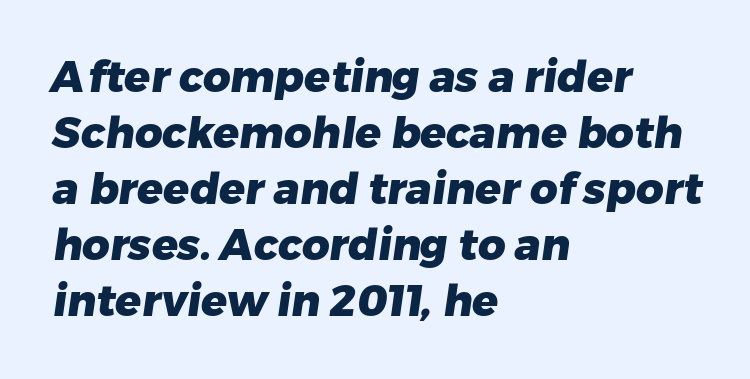
The image shows 43 px heavy sans-serif type; set left-aligned, normal line spacing (1.3x), normal letter spacing, not underlined; low stroke contrast and a medium x-height.
